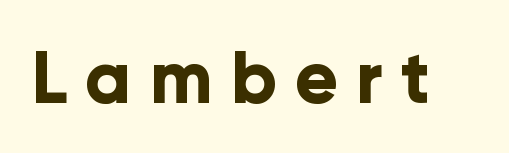
The image shows 72 px bold sans-serif type, upright; set unusually wide letter spacing (+0.25 em), not underlined; low stroke contrast and a medium x-height.
